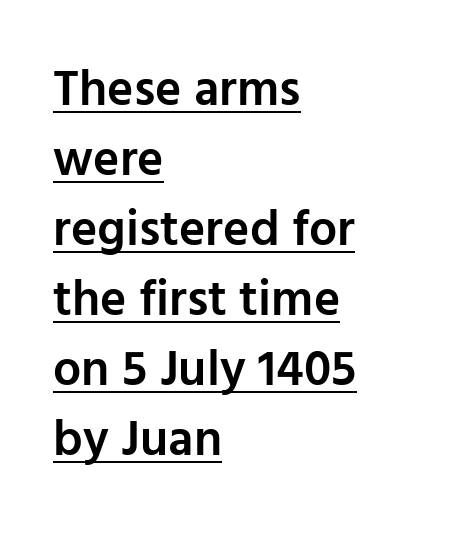
Q: Is the text bold? A: Semi-bold.
Q: Is the text italic (slanted)? A: No, it is upright.
Q: Is the typeface a serif or a sans-serif typeface? A: Sans-serif.
Q: Is the text underlined? A: Yes.
Q: How is the paragraph aligned? A: Left-aligned.
Q: Is the spacing between letters normal or unusually wide? A: Normal.
Q: Is the spacing between lines tight, normal or loose? A: Normal.
Q: Width (condensed, normal, or wide)? A: Normal.
Q: Stroke contrast? A: Low.
Q: x-height? A: Medium.
Q: Monospaced? A: No.
